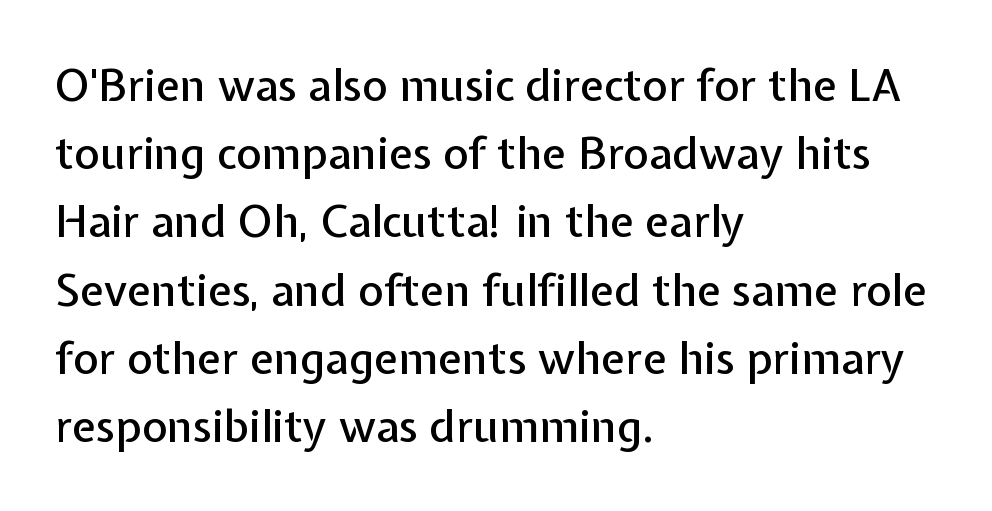
{"serif": "no", "italic": "no", "width": "normal", "stroke_contrast": "low", "x_height": "medium", "monospaced": "no", "underline": "no", "align": "left", "line_spacing": "normal", "line_spacing_ratio": 1.55, "letter_spacing": "normal", "letter_spacing_em": 0.0, "glyph_px": 44}
